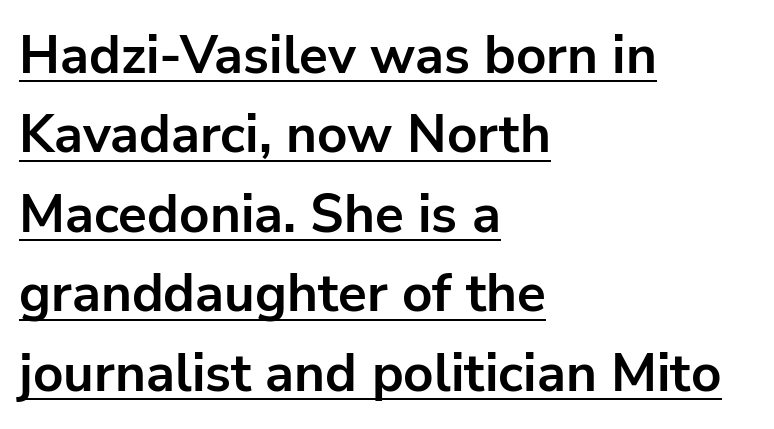
The image shows 53 px bold sans-serif type, upright; set left-aligned, normal line spacing (1.5x), normal letter spacing, underlined; low stroke contrast and a medium x-height.
